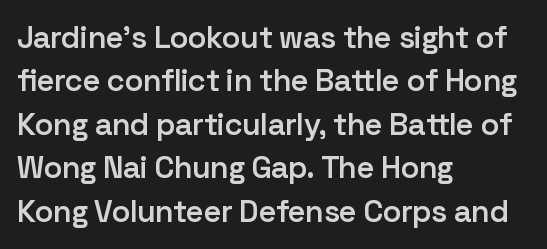
Leading matches the norm, producing a regular column. Left-aligned paragraph, ragged on the right. These lines are composed in type without serifs. Beneath every word, the page is bare. Letter spacing: default.
